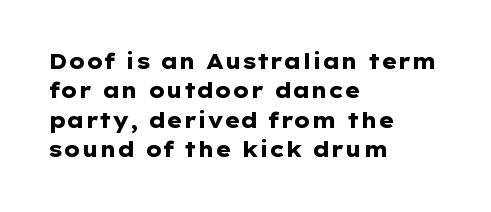
Q: Is the text bold? A: Yes.
Q: Is the text italic (slanted)? A: No, it is upright.
Q: Is the text underlined? A: No.
Q: How is the paragraph aligned? A: Left-aligned.
Q: Is the spacing between letters normal or unusually wide? A: Normal.
Q: Is the spacing between lines tight, normal or loose? A: Normal.
